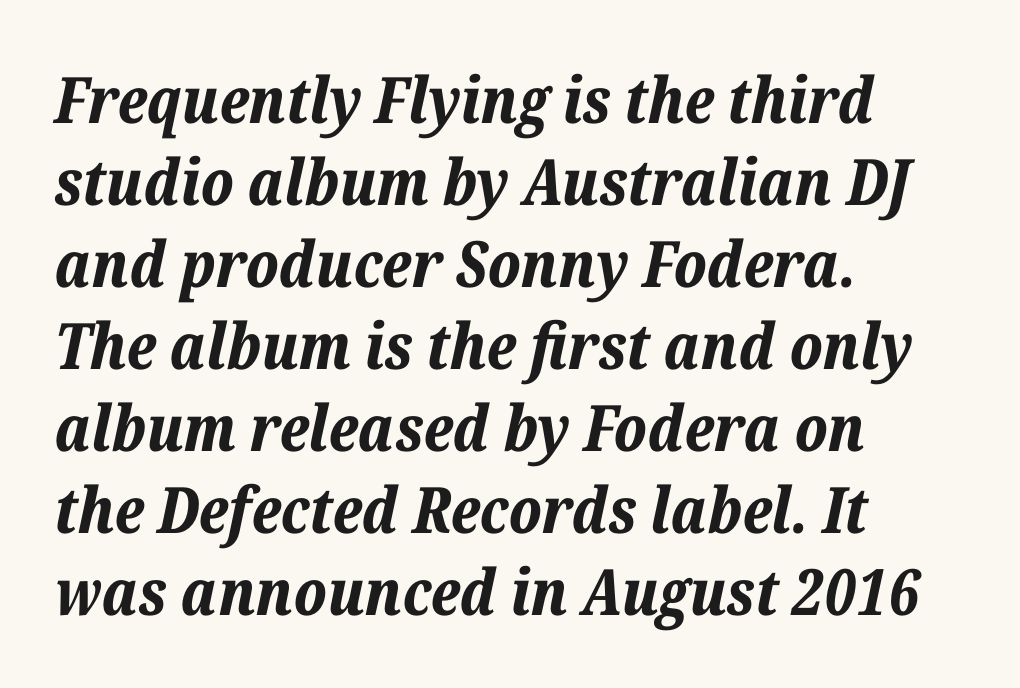
Letters rest on an invisible, unmarked baseline. Normally led — the rows are evenly, conventionally spaced. When letters slant like this, we call the style italic. Is this a fixed-width face? No — the glyphs have proportional, varying widths. Caption: bold face, heavy strokes.
